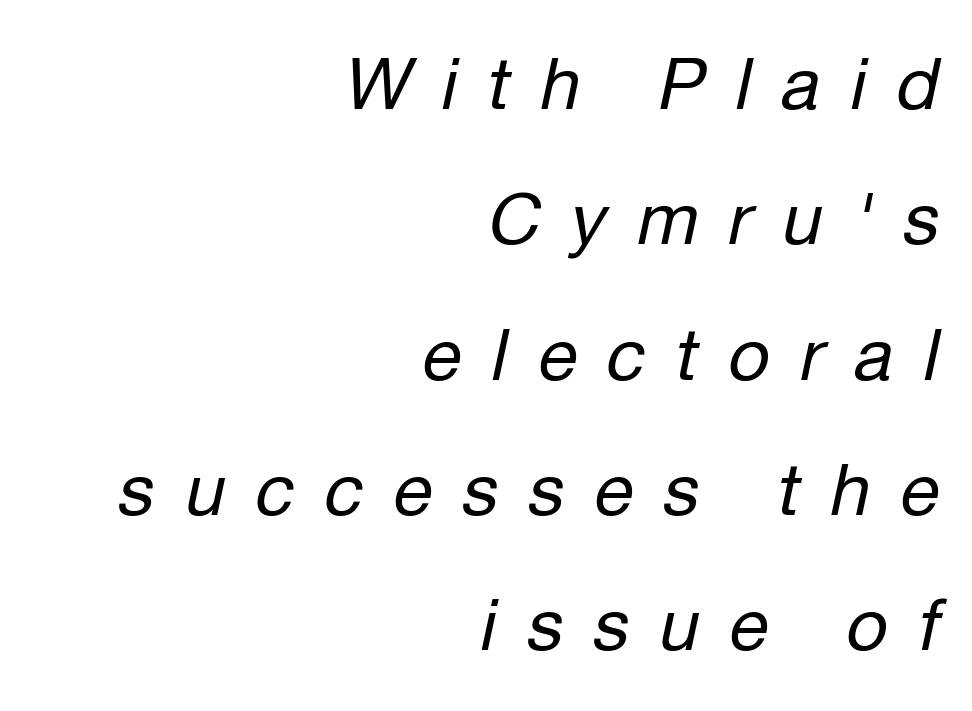
Q: Is the text bold? A: No.
Q: Is the text italic (slanted)? A: Yes, it leans right by about 12 degrees.
Q: Is the text underlined? A: No.
Q: How is the paragraph aligned? A: Right-aligned.
Q: Is the spacing between letters normal or unusually wide? A: Unusually wide.
Q: Width (condensed, normal, or wide)? A: Normal.
Q: Stroke contrast? A: Low.
Q: x-height? A: Medium.
Q: Monospaced? A: No.
